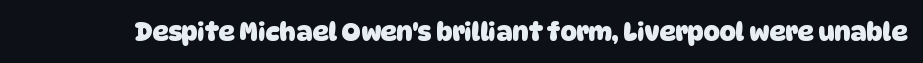
The image shows 25 px bold type; set normal letter spacing, not underlined.
